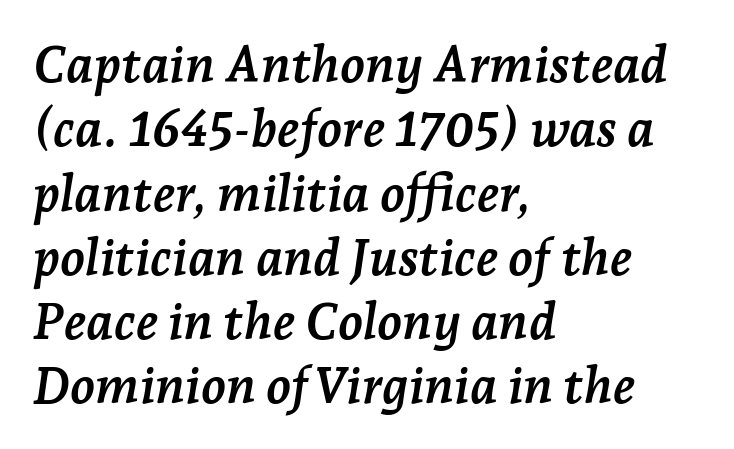
Q: Is the text bold? A: Yes.
Q: Is the text italic (slanted)? A: Yes, it leans right by about 7 degrees.
Q: Is the typeface a serif or a sans-serif typeface? A: Serif.
Q: Is the text underlined? A: No.
Q: How is the paragraph aligned? A: Left-aligned.
Q: Is the spacing between letters normal or unusually wide? A: Normal.
Q: Is the spacing between lines tight, normal or loose? A: Normal.
Q: Width (condensed, normal, or wide)? A: Normal.
Q: Stroke contrast? A: Low.
Q: x-height? A: Medium.
Q: Monospaced? A: No.
